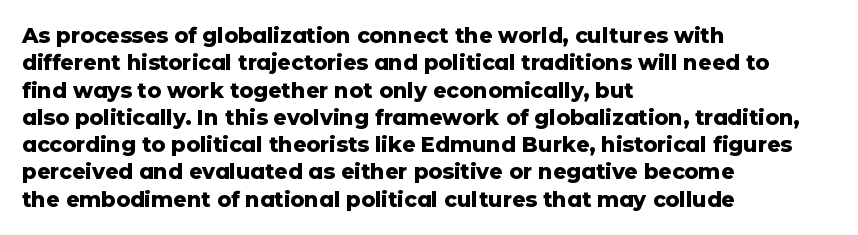
Q: Is the text bold? A: Yes.
Q: Is the text italic (slanted)? A: No, it is upright.
Q: Is the text underlined? A: No.
Q: How is the paragraph aligned? A: Left-aligned.
Q: Is the spacing between letters normal or unusually wide? A: Normal.
Q: Is the spacing between lines tight, normal or loose? A: Normal.
